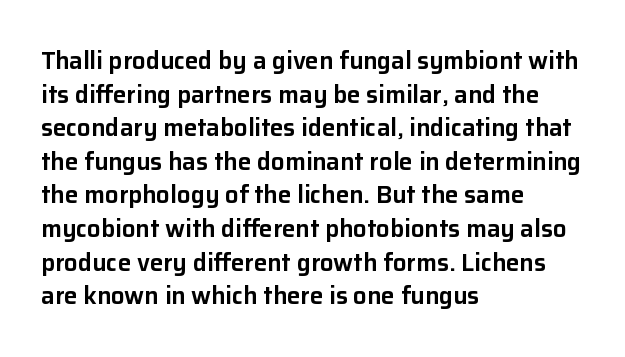
The image shows 24 px text type, upright; set left-aligned, normal line spacing (1.4x), normal letter spacing, not underlined.
